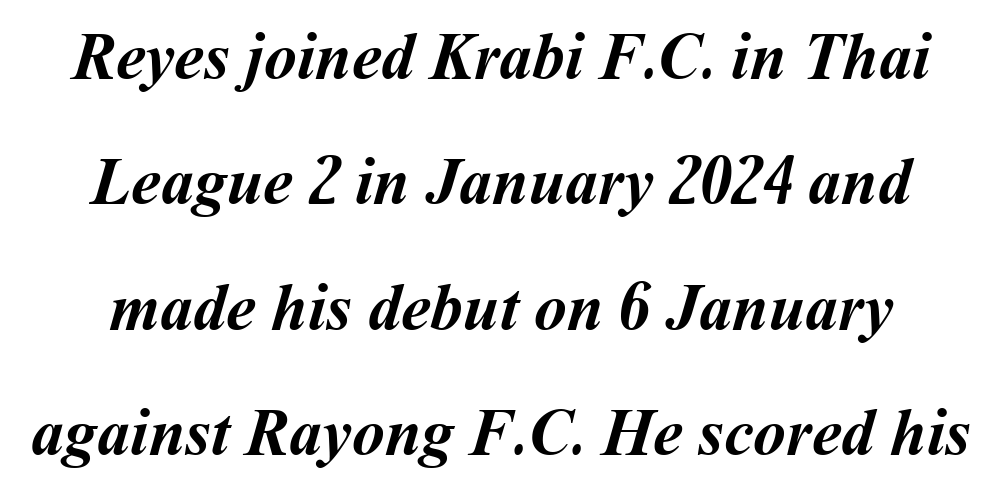
{"bold": "yes", "weight": "semibold", "width": "normal", "stroke_contrast": "medium", "x_height": "medium", "monospaced": "no", "underline": "no", "line_spacing": "loose", "line_spacing_ratio": 1.9, "letter_spacing": "normal", "letter_spacing_em": 0.0, "glyph_px": 66}
